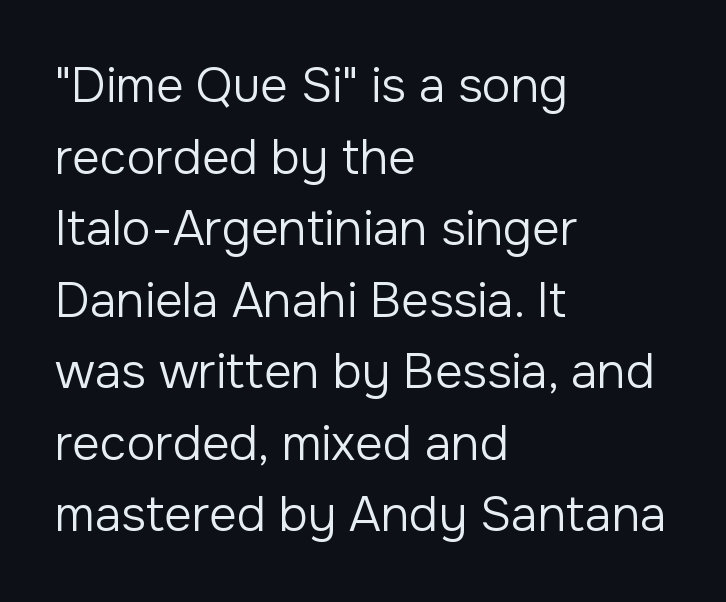
{"serif": "no", "italic": "no", "bold": "no", "weight": "regular", "width": "normal", "stroke_contrast": "low", "x_height": "medium", "monospaced": "no", "underline": "no", "align": "left", "line_spacing": "normal", "line_spacing_ratio": 1.49, "letter_spacing": "normal", "letter_spacing_em": 0.0, "glyph_px": 48}
